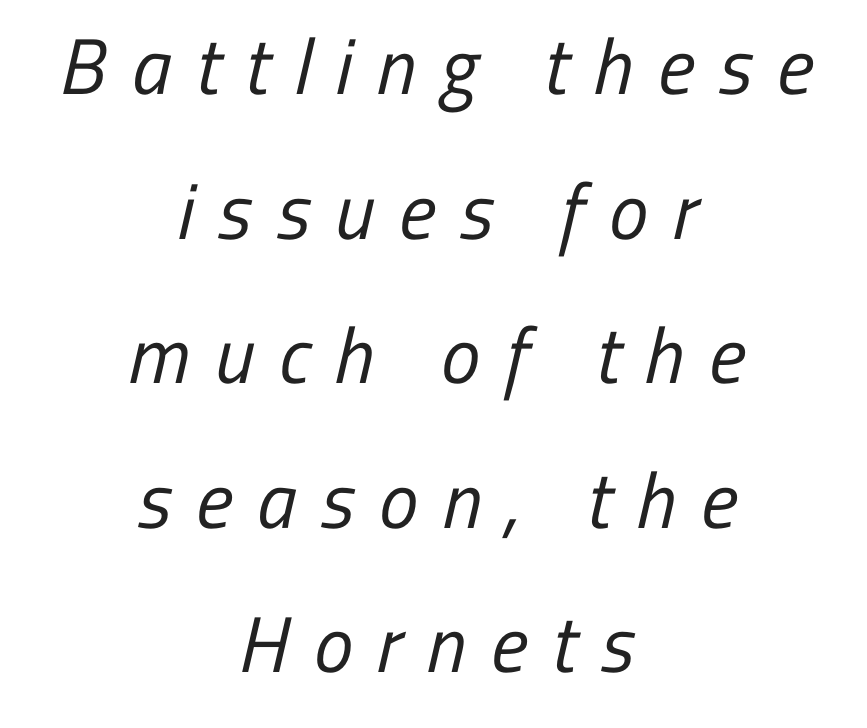
{"serif": "no", "bold": "no", "weight": "regular", "width": "condensed", "stroke_contrast": "low", "x_height": "medium", "monospaced": "no", "underline": "no", "align": "center", "line_spacing_ratio": 1.83, "letter_spacing": "wide", "letter_spacing_em": 0.31, "glyph_px": 79}
